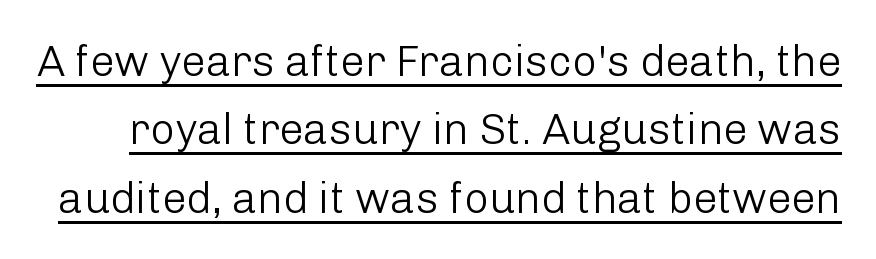
Q: Is the text bold? A: No.
Q: Is the text italic (slanted)? A: No, it is upright.
Q: Is the typeface a serif or a sans-serif typeface? A: Sans-serif.
Q: Is the text underlined? A: Yes.
Q: Is the spacing between letters normal or unusually wide? A: Normal.
Q: Is the spacing between lines tight, normal or loose? A: Normal.
Q: Width (condensed, normal, or wide)? A: Normal.
Q: Stroke contrast? A: Low.
Q: x-height? A: Medium.
Q: Monospaced? A: No.
